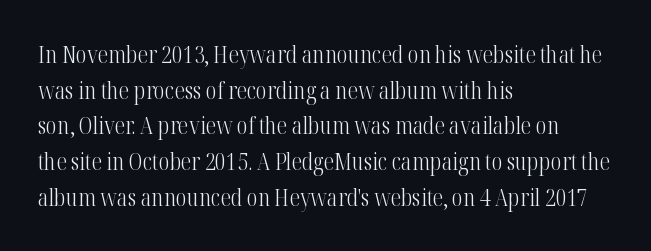
Baseline-to-baseline distance is the conventional proportion of letter height. The passage is arranged the way most books set body copy — flush left. The glyphs are unaccompanied by any horizontal stroke below them. The gaps between neighbouring characters are ordinary and unremarkable.
